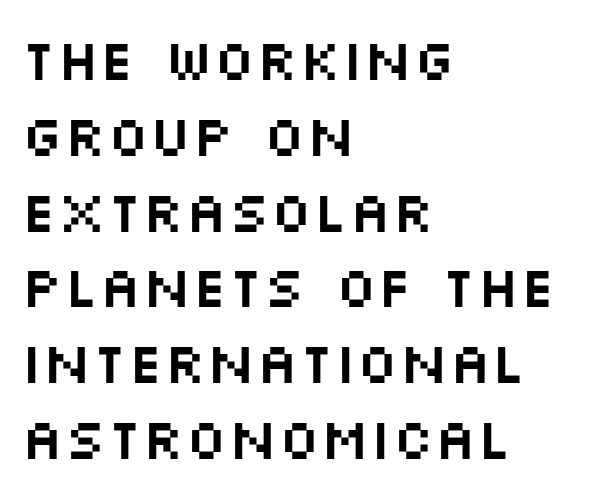
Q: Is the text italic (slanted)? A: No, it is upright.
Q: Is the typeface a serif or a sans-serif typeface? A: Sans-serif.
Q: Is the text underlined? A: No.
Q: How is the paragraph aligned? A: Left-aligned.
Q: Is the spacing between letters normal or unusually wide? A: Normal.
Q: Is the spacing between lines tight, normal or loose? A: Normal.
Q: Width (condensed, normal, or wide)? A: Wide.
Q: Stroke contrast? A: Medium.
Q: x-height? A: Large.
Q: Monospaced? A: No.
